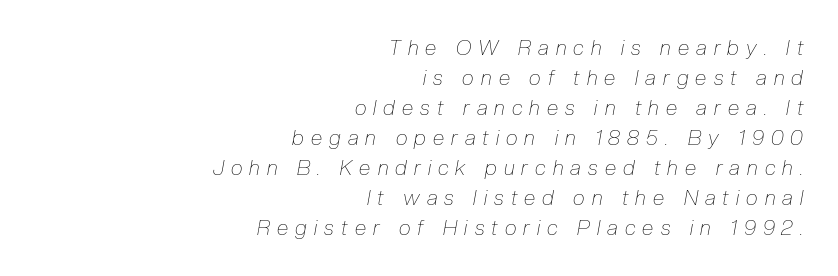
{"italic": "yes", "lean": "right", "slant_degrees": 10, "bold": "no", "underline": "no", "align": "right", "line_spacing": "normal", "line_spacing_ratio": 1.43, "letter_spacing": "wide", "letter_spacing_em": 0.34, "glyph_px": 21}
